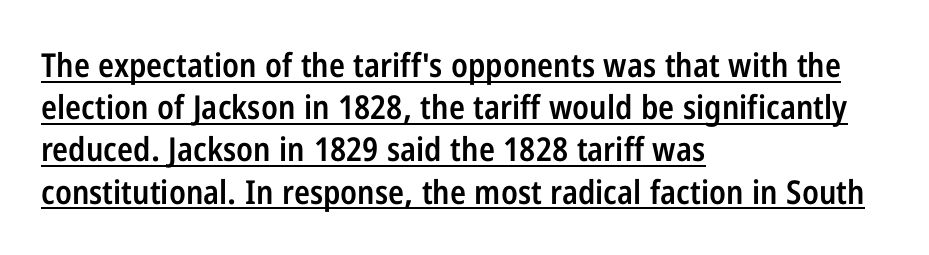
Q: Is the text bold? A: Semi-bold.
Q: Is the text italic (slanted)? A: No, it is upright.
Q: Is the typeface a serif or a sans-serif typeface? A: Sans-serif.
Q: Is the text underlined? A: Yes.
Q: How is the paragraph aligned? A: Left-aligned.
Q: Is the spacing between letters normal or unusually wide? A: Normal.
Q: Is the spacing between lines tight, normal or loose? A: Normal.
Q: Width (condensed, normal, or wide)? A: Condensed.
Q: Stroke contrast? A: Low.
Q: x-height? A: Medium.
Q: Monospaced? A: No.
